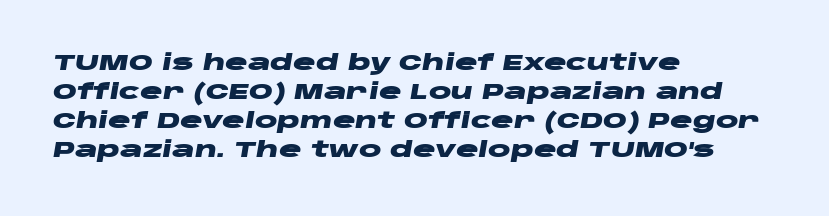
Q: Is the text bold? A: Yes.
Q: Is the text italic (slanted)? A: Yes, it leans right by about 10 degrees.
Q: Is the text underlined? A: No.
Q: How is the paragraph aligned? A: Left-aligned.
Q: Is the spacing between letters normal or unusually wide? A: Normal.
Q: Is the spacing between lines tight, normal or loose? A: Normal.
